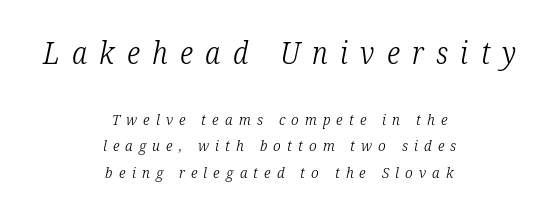
{"serif": "yes", "italic": "yes", "lean": "right", "slant_degrees": 12, "bold": "no", "weight": "light", "width": "condensed", "stroke_contrast": "low", "x_height": "medium", "monospaced": "no", "underline": "no", "align": "center", "line_spacing_ratio": 1.76, "letter_spacing": "wide", "letter_spacing_em": 0.41, "larger_block": "first", "size_ratio": 2.0, "glyph_px": 30}
